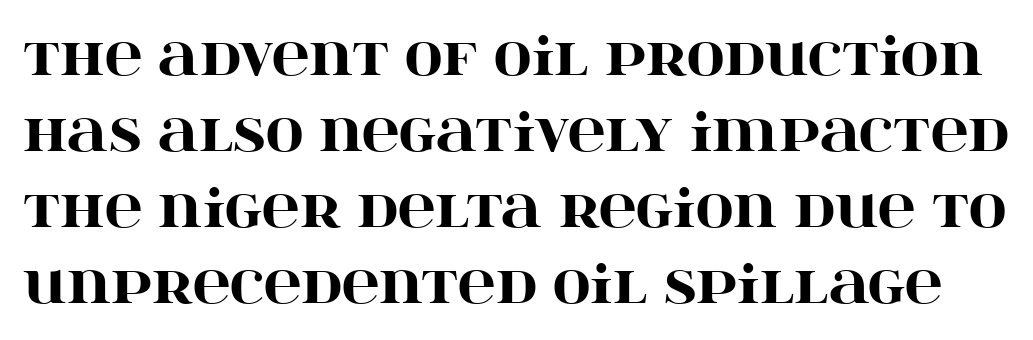
The image shows 52 px heavy, wide serif type, upright; set normal line spacing (1.46x), normal letter spacing, not underlined; high stroke contrast and a large x-height.
